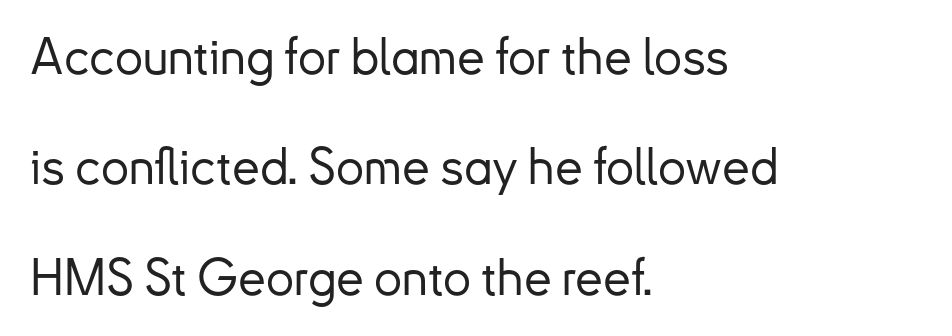
{"serif": "no", "italic": "no", "width": "normal", "stroke_contrast": "low", "x_height": "small", "monospaced": "no", "underline": "no", "align": "left", "line_spacing": "loose", "line_spacing_ratio": 2.21, "letter_spacing": "normal", "letter_spacing_em": 0.0, "glyph_px": 50}
